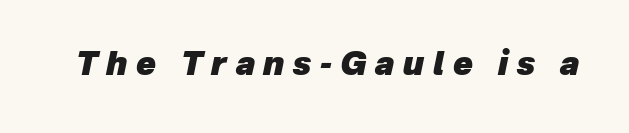
The image shows 32 px heavy type, italic (leaning right); set unusually wide letter spacing (+0.27 em), not underlined; low stroke contrast and a medium x-height.
